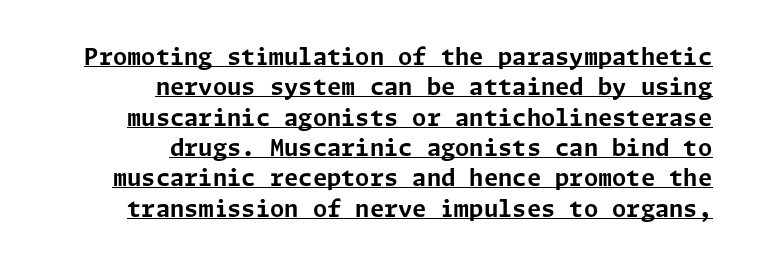
Q: Is the text bold? A: Yes.
Q: Is the text italic (slanted)? A: No, it is upright.
Q: Is the text underlined? A: Yes.
Q: How is the paragraph aligned? A: Right-aligned.
Q: Is the spacing between letters normal or unusually wide? A: Normal.
Q: Is the spacing between lines tight, normal or loose? A: Normal.
